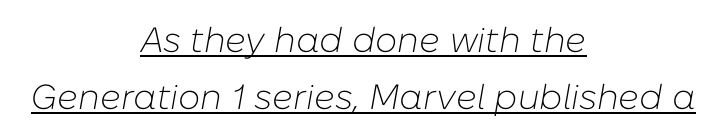
{"italic": "yes", "lean": "right", "slant_degrees": 10, "bold": "no", "weight": "light", "width": "normal", "stroke_contrast": "low", "x_height": "medium", "monospaced": "no", "underline": "yes", "align": "center", "line_spacing": "normal", "line_spacing_ratio": 1.64, "letter_spacing": "normal", "letter_spacing_em": 0.0, "glyph_px": 35}
